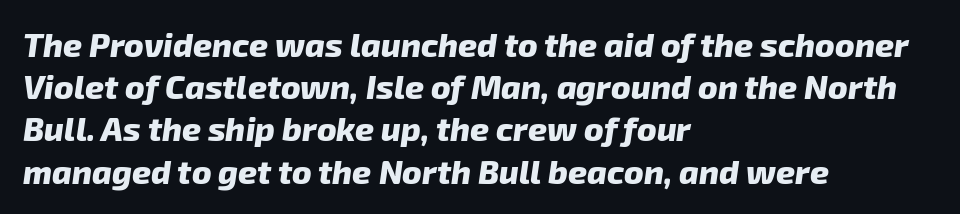
{"serif": "no", "bold": "yes", "weight": "heavy", "width": "normal", "stroke_contrast": "low", "x_height": "medium", "monospaced": "no", "underline": "no", "align": "left", "line_spacing": "normal", "line_spacing_ratio": 1.28, "letter_spacing": "normal", "letter_spacing_em": 0.0, "glyph_px": 33}
